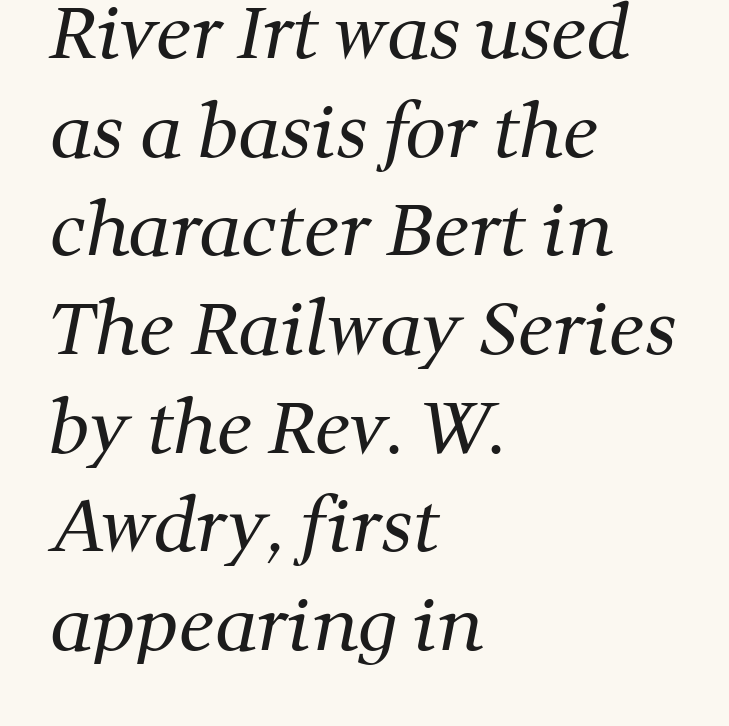
Q: Is the text bold? A: No.
Q: Is the typeface a serif or a sans-serif typeface? A: Serif.
Q: Is the text underlined? A: No.
Q: How is the paragraph aligned? A: Left-aligned.
Q: Is the spacing between letters normal or unusually wide? A: Normal.
Q: Is the spacing between lines tight, normal or loose? A: Normal.
Q: Width (condensed, normal, or wide)? A: Normal.
Q: Stroke contrast? A: Medium.
Q: x-height? A: Medium.
Q: Monospaced? A: No.
